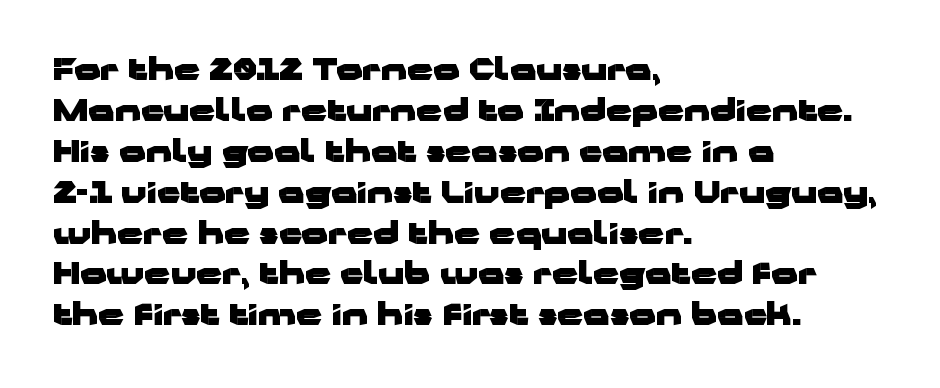
Q: Is the text bold? A: Yes.
Q: Is the text italic (slanted)? A: No, it is upright.
Q: Is the typeface a serif or a sans-serif typeface? A: Sans-serif.
Q: Is the text underlined? A: No.
Q: How is the paragraph aligned? A: Left-aligned.
Q: Is the spacing between letters normal or unusually wide? A: Normal.
Q: Is the spacing between lines tight, normal or loose? A: Normal.
Q: Width (condensed, normal, or wide)? A: Wide.
Q: Stroke contrast? A: Low.
Q: x-height? A: Medium.
Q: Monospaced? A: No.
